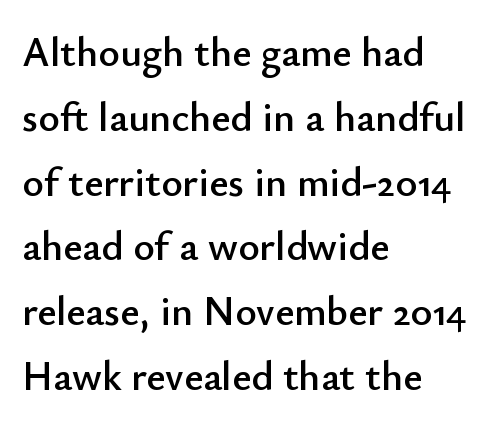
{"serif": "no", "italic": "no", "width": "normal", "stroke_contrast": "low", "x_height": "small", "monospaced": "no", "underline": "no", "align": "left", "line_spacing": "normal", "line_spacing_ratio": 1.58, "letter_spacing": "normal", "letter_spacing_em": 0.0, "glyph_px": 41}
